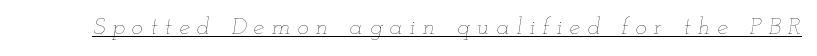
The image shows 24 px text type, italic (leaning right); set unusually wide letter spacing (+0.3 em), underlined.
